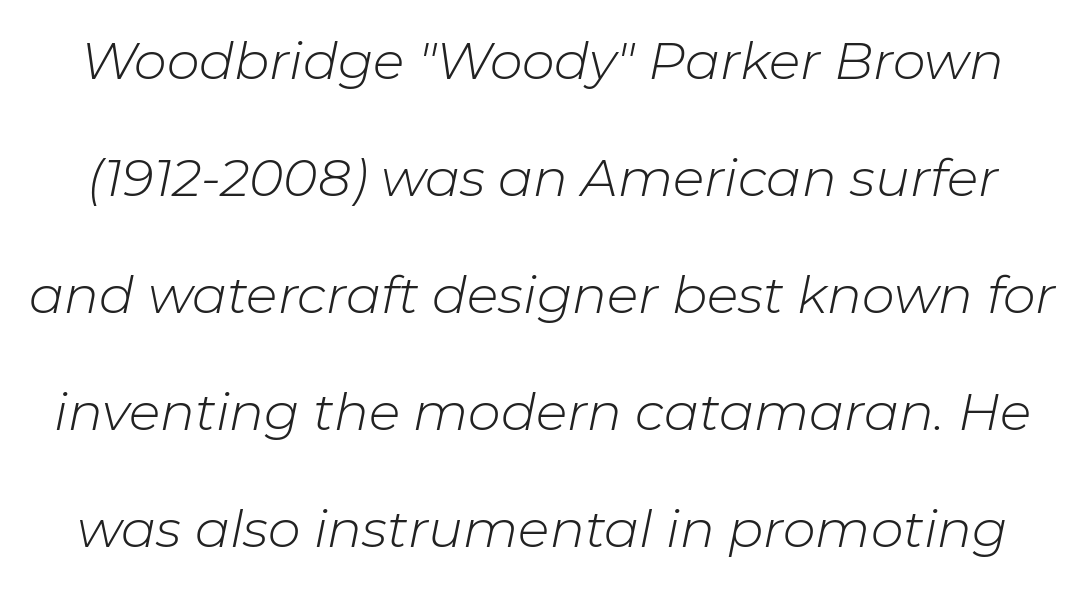
The image shows 52 px light type, italic (leaning right); set loose line spacing (2.25x), normal letter spacing, not underlined; low stroke contrast and a medium x-height.
